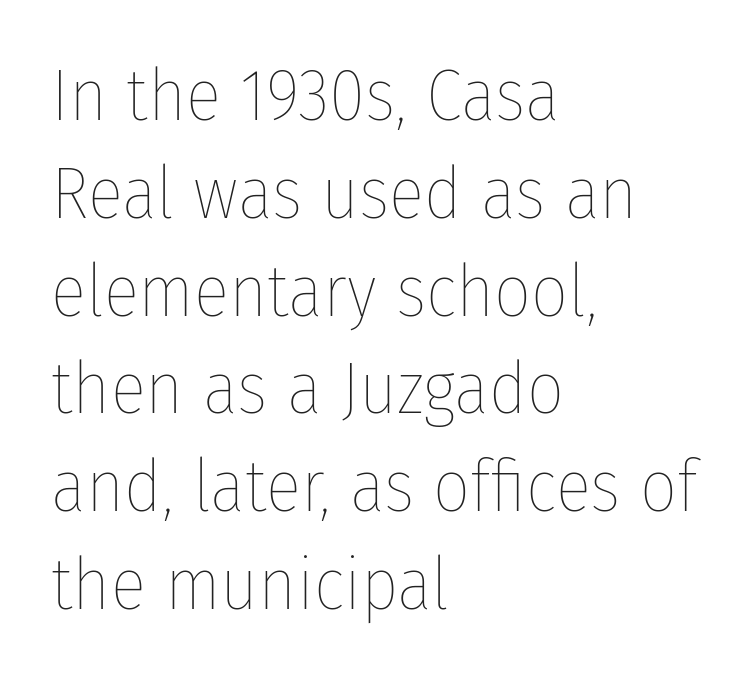
The image shows 73 px thin, condensed type, upright; set left-aligned, normal line spacing (1.34x), normal letter spacing, not underlined; low stroke contrast and a medium x-height.
